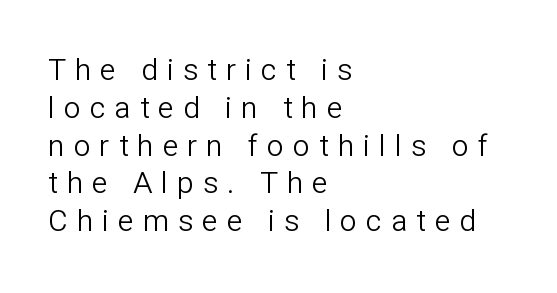
Q: Is the text bold? A: No.
Q: Is the text italic (slanted)? A: No, it is upright.
Q: Is the typeface a serif or a sans-serif typeface? A: Sans-serif.
Q: Is the text underlined? A: No.
Q: How is the paragraph aligned? A: Left-aligned.
Q: Is the spacing between letters normal or unusually wide? A: Unusually wide.
Q: Is the spacing between lines tight, normal or loose? A: Normal.
Q: Width (condensed, normal, or wide)? A: Normal.
Q: Stroke contrast? A: Low.
Q: x-height? A: Medium.
Q: Monospaced? A: No.
